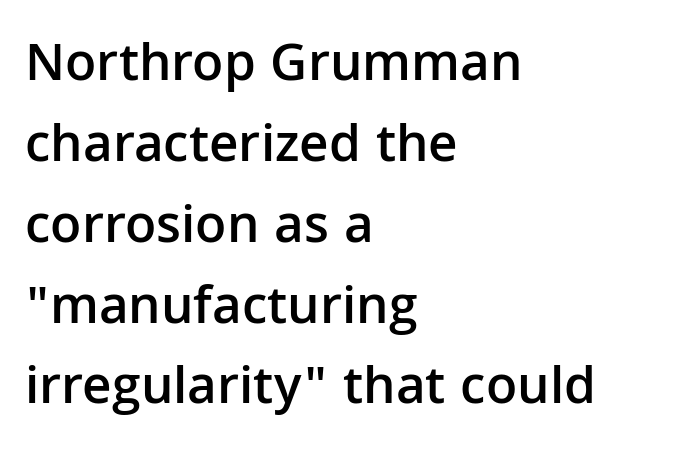
Q: Is the text bold? A: Semi-bold.
Q: Is the text italic (slanted)? A: No, it is upright.
Q: Is the typeface a serif or a sans-serif typeface? A: Sans-serif.
Q: Is the text underlined? A: No.
Q: How is the paragraph aligned? A: Left-aligned.
Q: Is the spacing between letters normal or unusually wide? A: Normal.
Q: Is the spacing between lines tight, normal or loose? A: Normal.
Q: Width (condensed, normal, or wide)? A: Normal.
Q: Stroke contrast? A: Low.
Q: x-height? A: Medium.
Q: Monospaced? A: No.
